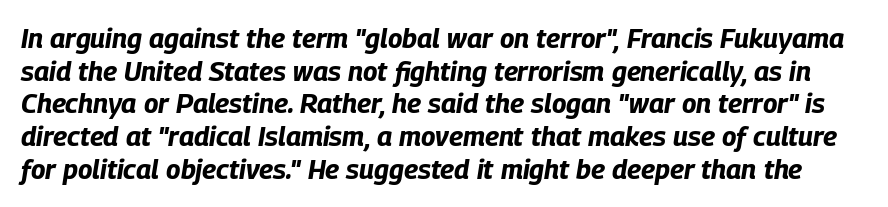
{"italic": "yes", "lean": "right", "slant_degrees": 9, "bold": "yes", "underline": "no", "line_spacing_ratio": 1.21, "letter_spacing": "normal", "letter_spacing_em": 0.0, "glyph_px": 27}
